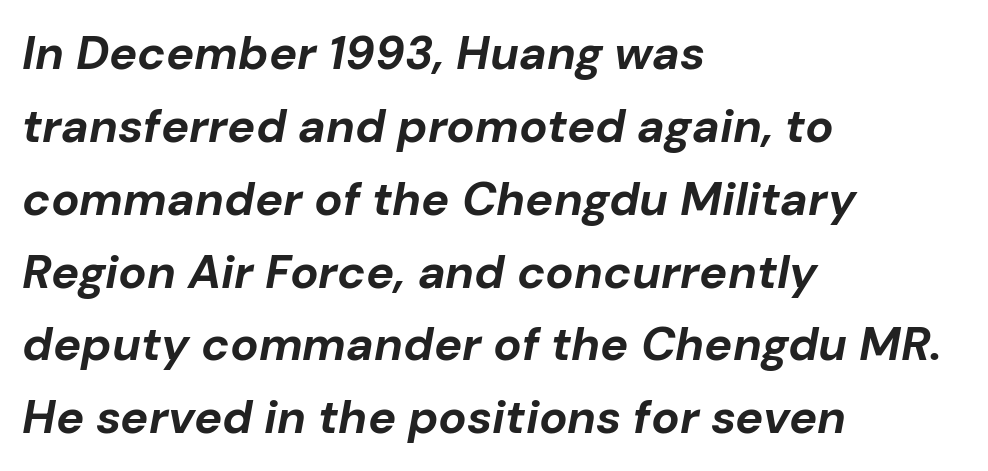
The image shows 47 px bold type, italic (leaning right); set left-aligned, normal line spacing (1.55x), normal letter spacing, not underlined; low stroke contrast and a medium x-height.
